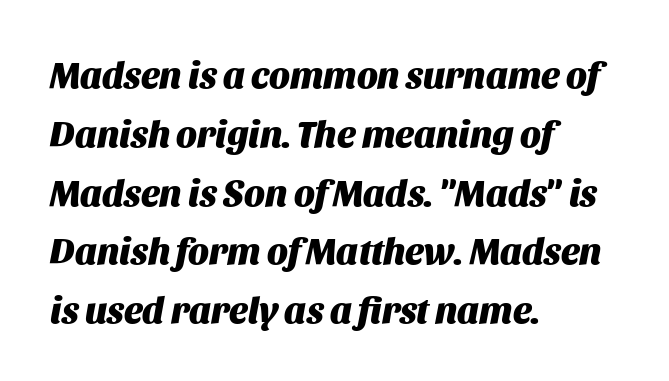
{"italic": "yes", "lean": "right", "slant_degrees": 11, "bold": "yes", "weight": "heavy", "width": "normal", "stroke_contrast": "medium", "x_height": "large", "monospaced": "no", "underline": "no", "align": "left", "line_spacing": "normal", "line_spacing_ratio": 1.59, "letter_spacing": "normal", "letter_spacing_em": 0.0, "glyph_px": 37}
